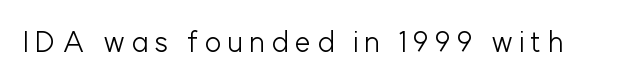
Stroke thickness stays within the range of a standard reading face or lighter. The rendering uses natural spacing where letterforms have individual widths. This is the regular roman posture of the typeface. Any mark beneath the type? The region is blank. The typeface chosen for these lines omits serifs.
